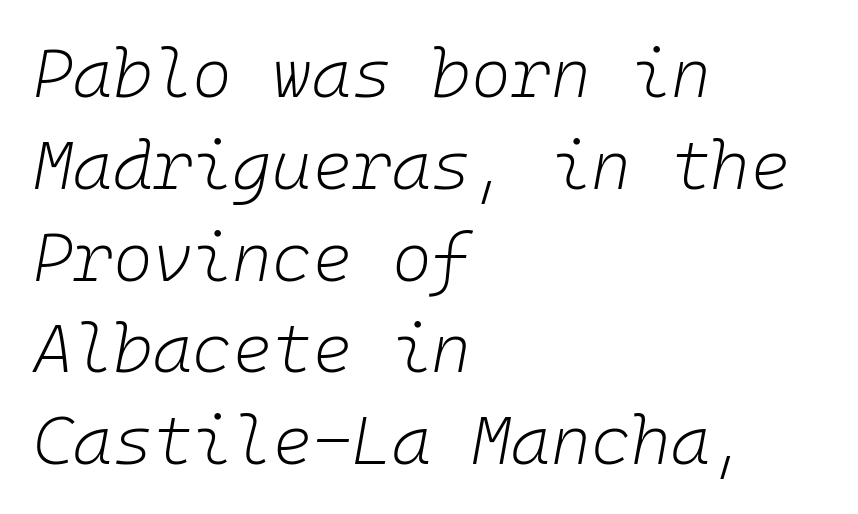
The image shows 68 px light type, italic (leaning right), monospaced; set left-aligned, normal line spacing (1.35x), normal letter spacing, not underlined; low stroke contrast and a medium x-height.
